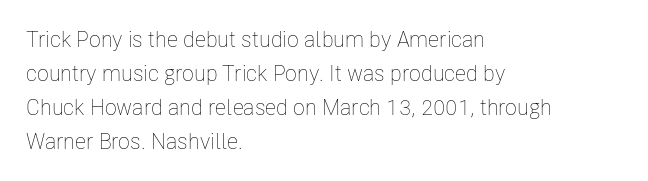
The image shows 22 px text type, upright; set left-aligned, normal line spacing (1.54x), normal letter spacing, not underlined.
